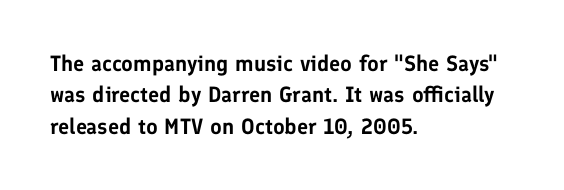
Q: Is the text italic (slanted)? A: No, it is upright.
Q: Is the text underlined? A: No.
Q: How is the paragraph aligned? A: Left-aligned.
Q: Is the spacing between letters normal or unusually wide? A: Normal.
Q: Is the spacing between lines tight, normal or loose? A: Normal.
